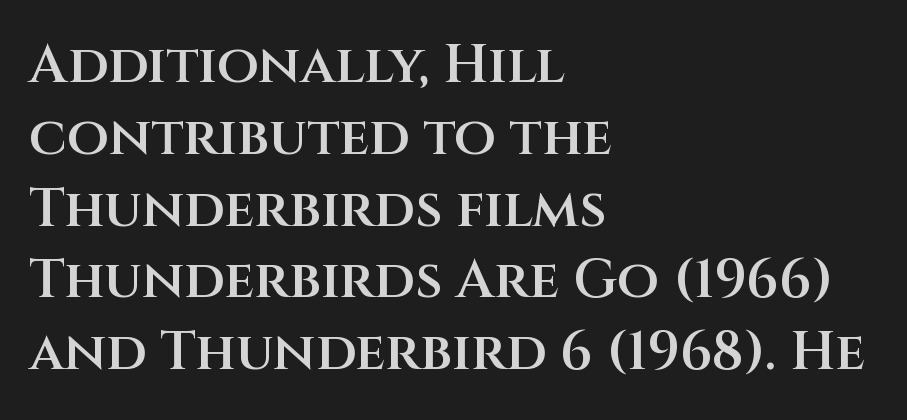
Q: Is the text bold? A: Semi-bold.
Q: Is the text italic (slanted)? A: No, it is upright.
Q: Is the typeface a serif or a sans-serif typeface? A: Sans-serif.
Q: Is the text underlined? A: No.
Q: How is the paragraph aligned? A: Left-aligned.
Q: Is the spacing between letters normal or unusually wide? A: Normal.
Q: Is the spacing between lines tight, normal or loose? A: Normal.
Q: Width (condensed, normal, or wide)? A: Normal.
Q: Stroke contrast? A: Medium.
Q: x-height? A: Large.
Q: Monospaced? A: No.
